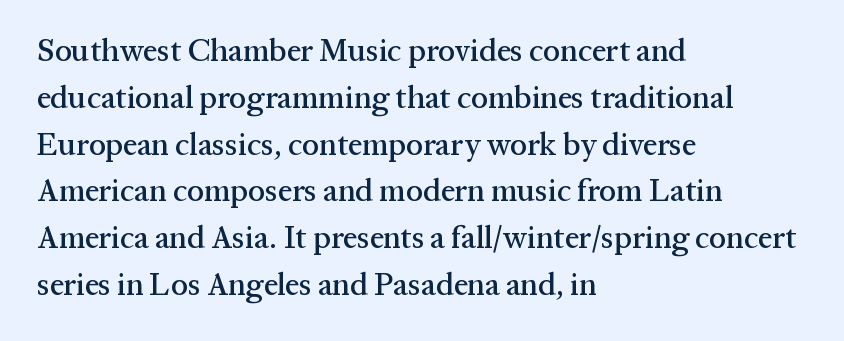
{"serif": "yes", "italic": "no", "width": "normal", "stroke_contrast": "medium", "x_height": "medium", "monospaced": "no", "underline": "no", "align": "left", "line_spacing": "normal", "line_spacing_ratio": 1.51, "letter_spacing": "normal", "letter_spacing_em": 0.0, "glyph_px": 31}
